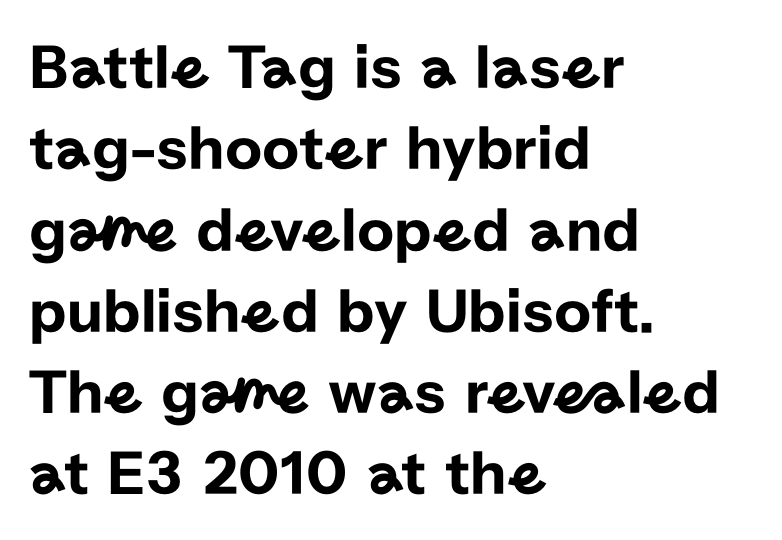
Q: Is the text italic (slanted)? A: No, it is upright.
Q: Is the typeface a serif or a sans-serif typeface? A: Sans-serif.
Q: Is the text underlined? A: No.
Q: How is the paragraph aligned? A: Left-aligned.
Q: Is the spacing between letters normal or unusually wide? A: Normal.
Q: Is the spacing between lines tight, normal or loose? A: Normal.
Q: Width (condensed, normal, or wide)? A: Normal.
Q: Stroke contrast? A: Low.
Q: x-height? A: Medium.
Q: Monospaced? A: No.
